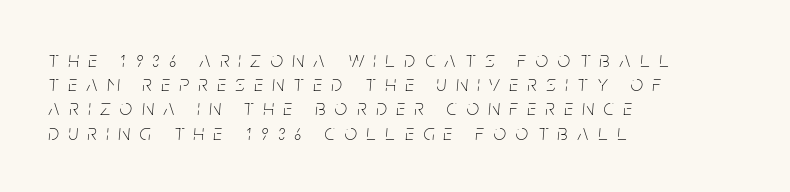
Q: Is the text bold? A: No.
Q: Is the text italic (slanted)? A: Yes, it leans right by about 5 degrees.
Q: Is the text underlined? A: No.
Q: How is the paragraph aligned? A: Left-aligned.
Q: Is the spacing between letters normal or unusually wide? A: Unusually wide.
Q: Is the spacing between lines tight, normal or loose? A: Tight.
